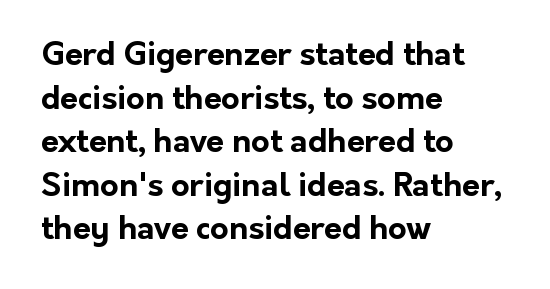
Look at the stroke-to-counter ratio: heavy, a bold. If you drew a line through each stem, it would be perfectly vertical. The space between consecutive lines is moderate. Honestly, the letter spacing is just normal — you wouldn't notice it.
